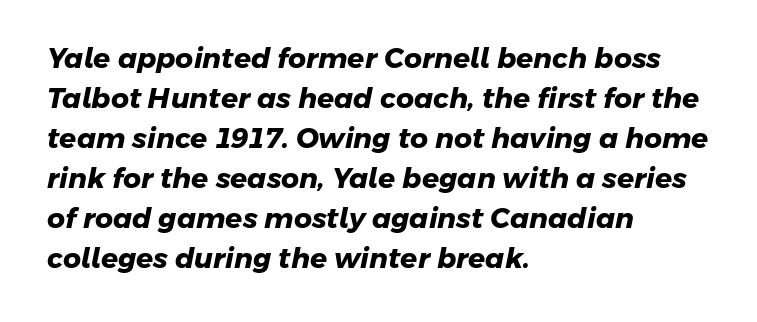
Compared with a centered layout, this one pins lines to the left instead. Each letter's strokes conclude bluntly, with no projecting serifs. Rows of type keep a routine distance in the vertical direction. Do the characters align in a grid? No, the font is proportional. Pretty heavy lettering here — definitely bold. The string is rendered with underlining switched off.
